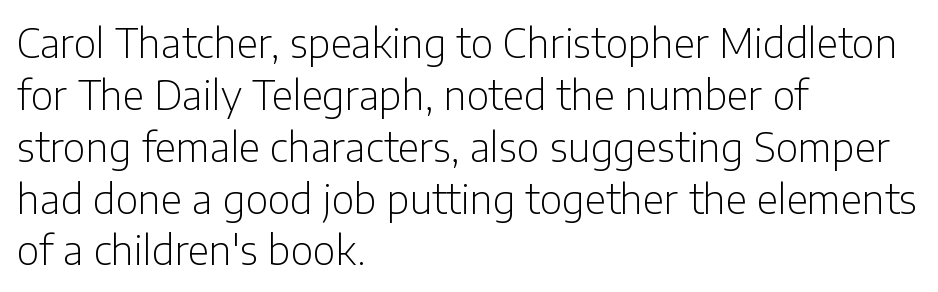
{"serif": "no", "italic": "no", "bold": "no", "weight": "light", "width": "normal", "stroke_contrast": "low", "x_height": "medium", "monospaced": "no", "underline": "no", "align": "left", "line_spacing": "normal", "line_spacing_ratio": 1.33, "letter_spacing": "normal", "letter_spacing_em": 0.0, "glyph_px": 39}
